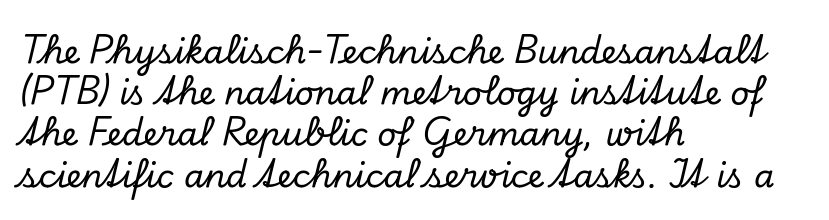
{"serif": "yes", "italic": "yes", "lean": "right", "slant_degrees": 13, "width": "normal", "stroke_contrast": "low", "x_height": "small", "monospaced": "no", "underline": "no", "align": "left", "line_spacing": "normal", "line_spacing_ratio": 1.25, "letter_spacing": "normal", "letter_spacing_em": 0.0, "glyph_px": 33}
